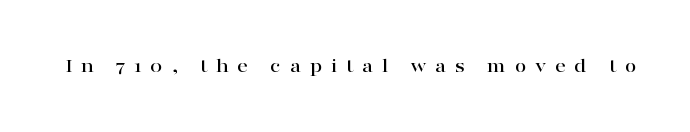
Q: Is the text italic (slanted)? A: No, it is upright.
Q: Is the text underlined? A: No.
Q: Is the spacing between letters normal or unusually wide? A: Unusually wide.
